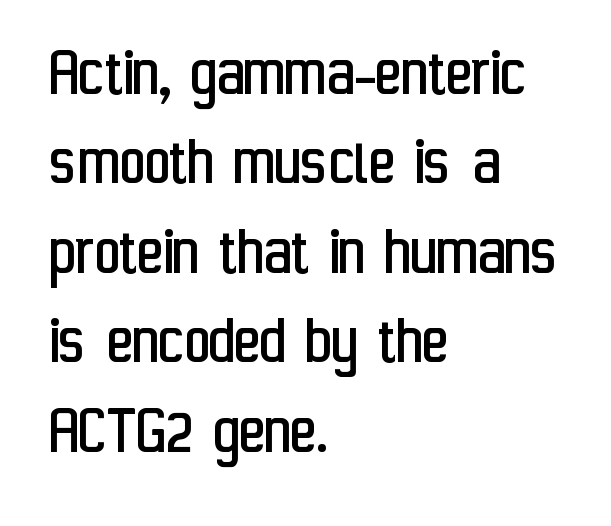
The image shows 71 px regular-weight, condensed sans-serif type, upright; set left-aligned, normal line spacing (1.26x), normal letter spacing, not underlined; low stroke contrast and a medium x-height.
